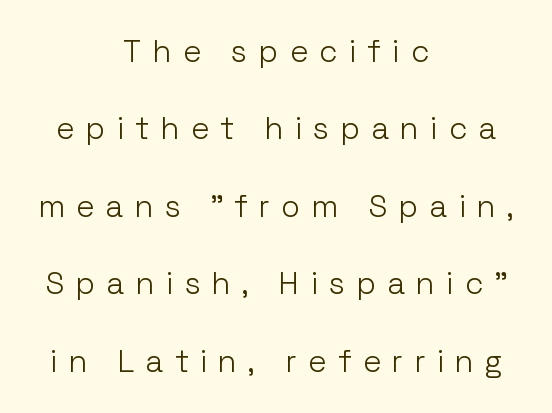
{"serif": "no", "italic": "no", "bold": "no", "weight": "light", "width": "normal", "stroke_contrast": "low", "x_height": "medium", "monospaced": "no", "underline": "no", "align": "center", "line_spacing": "loose", "line_spacing_ratio": 2.5, "letter_spacing": "wide", "letter_spacing_em": 0.38, "glyph_px": 31}
